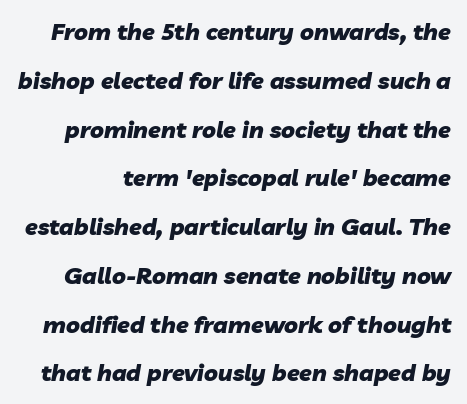
Yep, that's italic — everything's leaning. This sample trades compactness for vertical openness between lines. Tracking value appears to be zero — textbook default spacing. A dark, heavy texture on the line: the type is bold. Unmarked baselines from the first word to the last.
